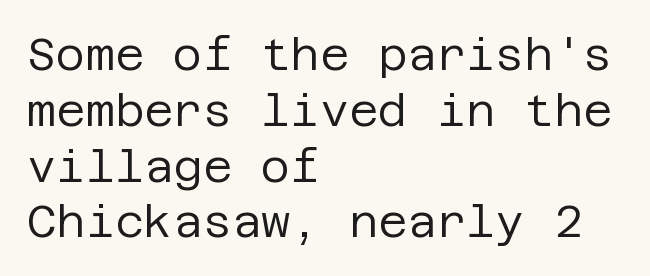
The paragraph has a hard left edge and a soft right edge. A typesetter would label this face a sans. A typesetter would call this zero additional tracking. A bare baseline throughout the passage. A roman cut, with each character standing at attention.
